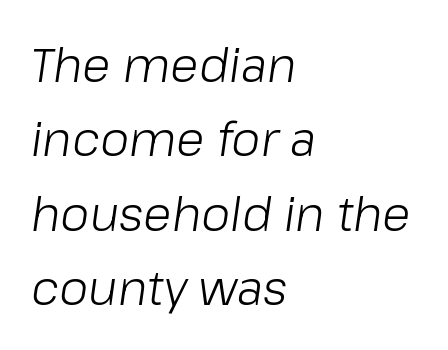
In terms of posture, this sample is oblique. Line spacing here is normal. The setting favours the left margin, as ordinary paragraphs usually do. A light-to-regular cut is what we see here.
